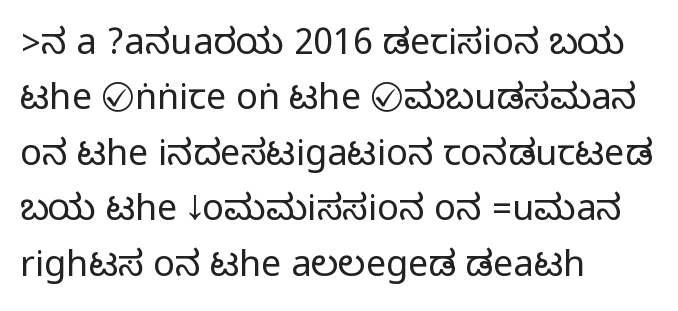
{"serif": "no", "italic": "no", "width": "condensed", "stroke_contrast": "medium", "monospaced": "no", "underline": "no", "align": "left", "line_spacing": "normal", "line_spacing_ratio": 1.54, "letter_spacing": "normal", "letter_spacing_em": 0.0, "glyph_px": 36}
